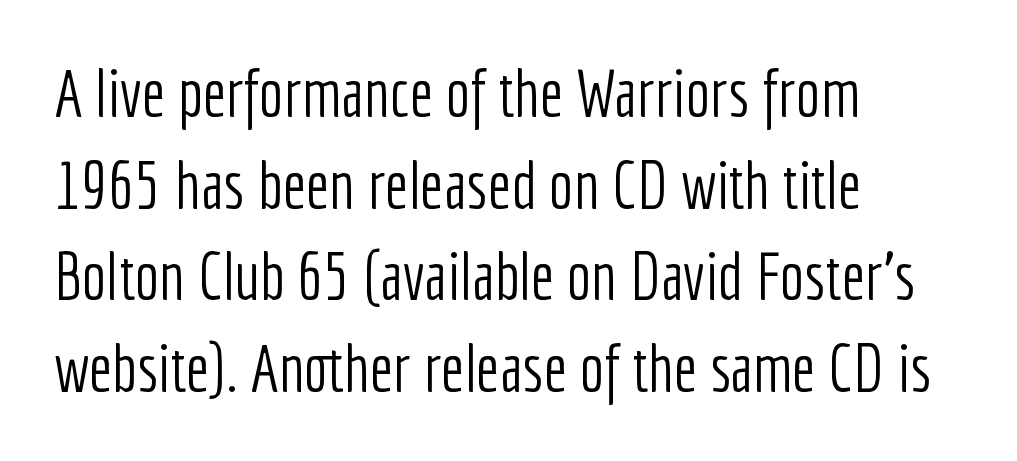
The image shows 66 px light, condensed sans-serif type, upright; set left-aligned, normal line spacing (1.39x), normal letter spacing, not underlined; low stroke contrast and a medium x-height.
